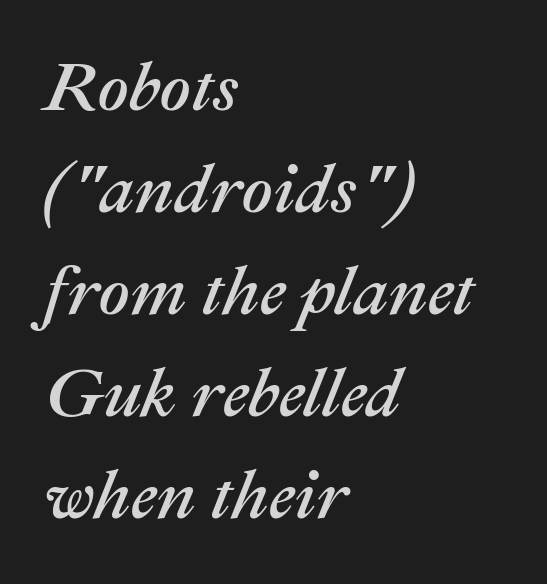
Q: Is the text italic (slanted)? A: Yes, it leans right by about 22 degrees.
Q: Is the text underlined? A: No.
Q: How is the paragraph aligned? A: Left-aligned.
Q: Is the spacing between letters normal or unusually wide? A: Normal.
Q: Is the spacing between lines tight, normal or loose? A: Normal.
Q: Width (condensed, normal, or wide)? A: Normal.
Q: Stroke contrast? A: Medium.
Q: x-height? A: Medium.
Q: Monospaced? A: No.
